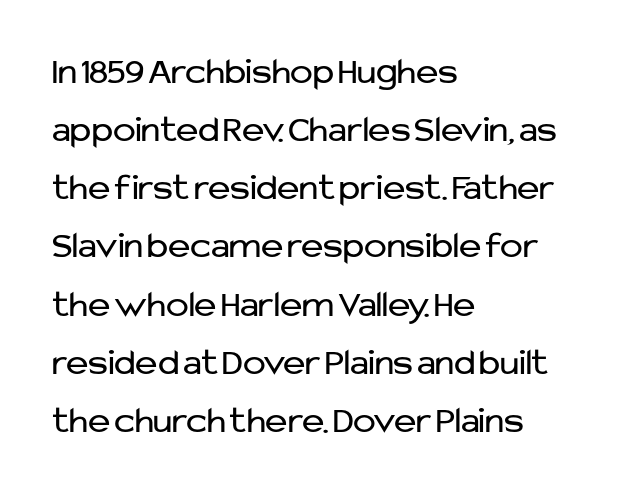
The image shows 38 px regular-weight sans-serif type, upright; set left-aligned, normal line spacing (1.53x), normal letter spacing, not underlined; low stroke contrast and a medium x-height.
